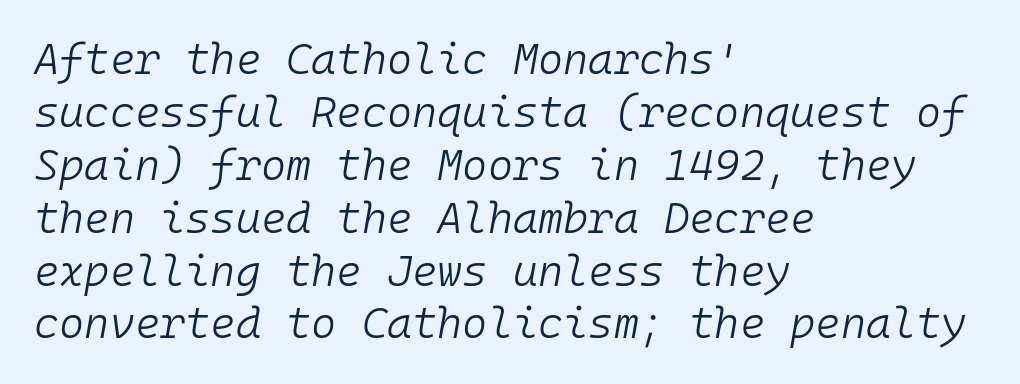
{"italic": "yes", "lean": "right", "slant_degrees": 10, "bold": "no", "weight": "light", "width": "normal", "stroke_contrast": "low", "x_height": "medium", "monospaced": "yes", "underline": "no", "align": "left", "line_spacing_ratio": 1.23, "letter_spacing": "normal", "letter_spacing_em": 0.0, "glyph_px": 43}
